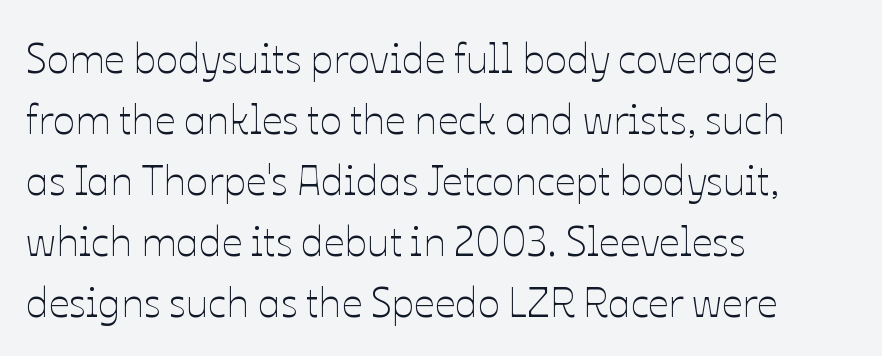
The image shows 41 px thin type, upright; set left-aligned, normal line spacing (1.49x), normal letter spacing, not underlined; low stroke contrast and a medium x-height.
